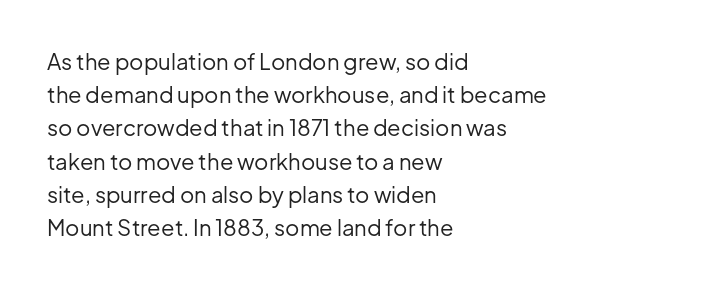
{"italic": "no", "bold": "no", "underline": "no", "align": "left", "line_spacing": "normal", "line_spacing_ratio": 1.51, "letter_spacing": "normal", "letter_spacing_em": 0.0, "glyph_px": 22}
